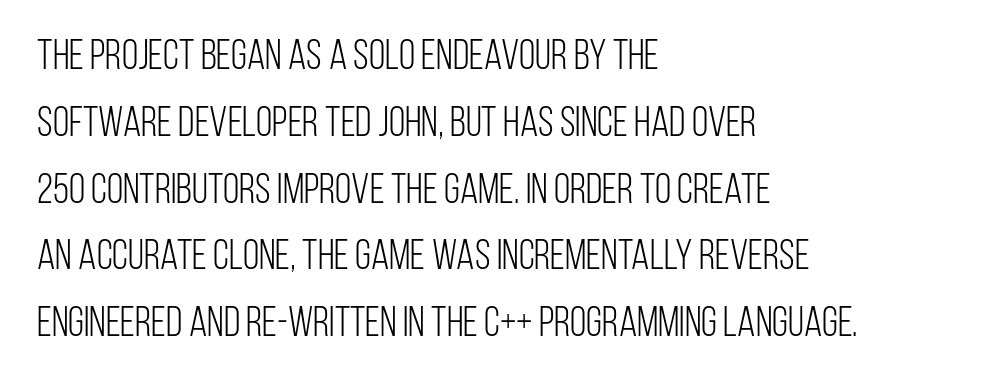
The baseline area is clear. This rendering employs a face without finishing strokes, i.e., a sans-serif. Vertical spacing — default. The letterforms sit at book weight or below. Letter spacing: default. The setting favours the left margin, as ordinary paragraphs usually do.
